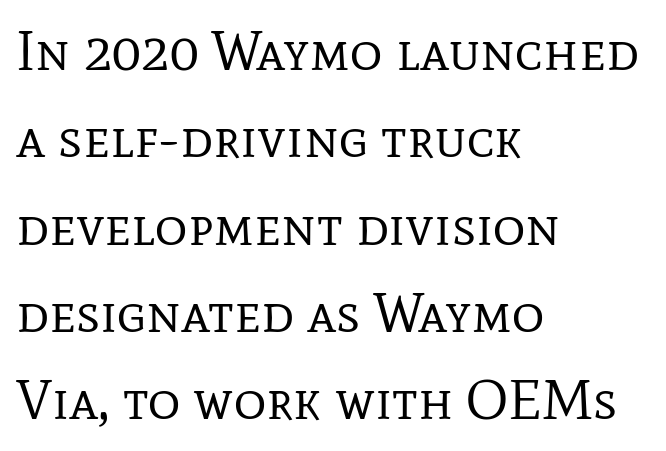
The image shows 56 px regular-weight serif type, upright; set left-aligned, normal line spacing (1.56x), normal letter spacing, not underlined; low stroke contrast and a medium x-height.
